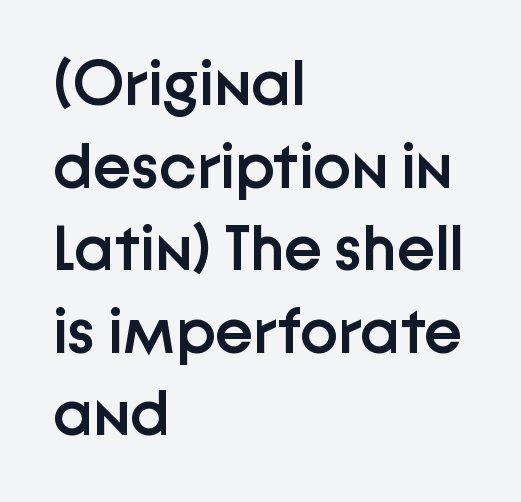
The characters display no serif detailing; their extremities are plain. Quick note: not italic, upright. The specimen omits any rule beneath the text block's lines. Look at the stroke-to-counter ratio: somewhat heavy, a semibold. The paragraph shown leans on its left margin. Character widths vary here, with narrow letters taking less room than wide ones.
